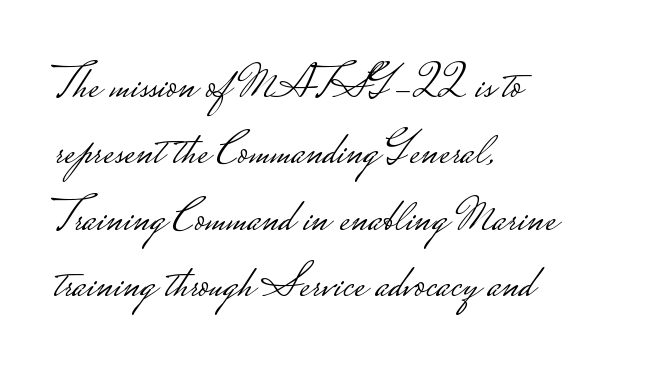
Tracking here is standard; glyphs follow each other at the usual distance. A typesetter would call this proportional, since set widths differ per character. The text was rendered using a sans face with plain stroke endings. The rag falls on the right side of this text block. Unmarked baselines from the first word to the last.
